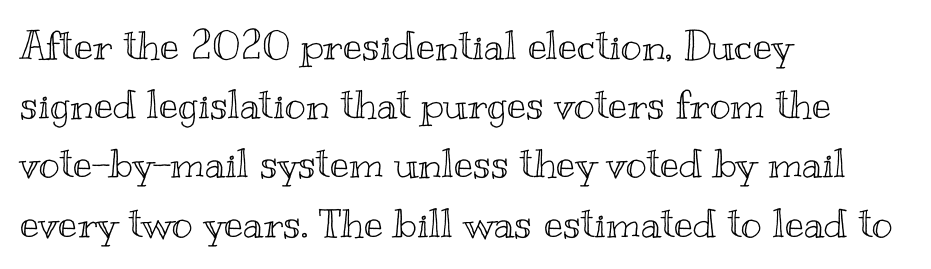
Q: Is the text italic (slanted)? A: No, it is upright.
Q: Is the text underlined? A: No.
Q: How is the paragraph aligned? A: Left-aligned.
Q: Is the spacing between letters normal or unusually wide? A: Normal.
Q: Is the spacing between lines tight, normal or loose? A: Normal.
Q: Width (condensed, normal, or wide)? A: Wide.
Q: x-height? A: Small.
Q: Monospaced? A: No.
